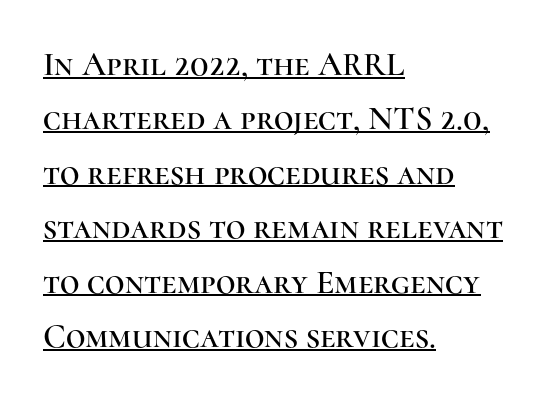
Q: Is the text italic (slanted)? A: No, it is upright.
Q: Is the typeface a serif or a sans-serif typeface? A: Serif.
Q: Is the text underlined? A: Yes.
Q: How is the paragraph aligned? A: Left-aligned.
Q: Is the spacing between letters normal or unusually wide? A: Normal.
Q: Is the spacing between lines tight, normal or loose? A: Normal.
Q: Width (condensed, normal, or wide)? A: Normal.
Q: Stroke contrast? A: High.
Q: x-height? A: Medium.
Q: Monospaced? A: No.
